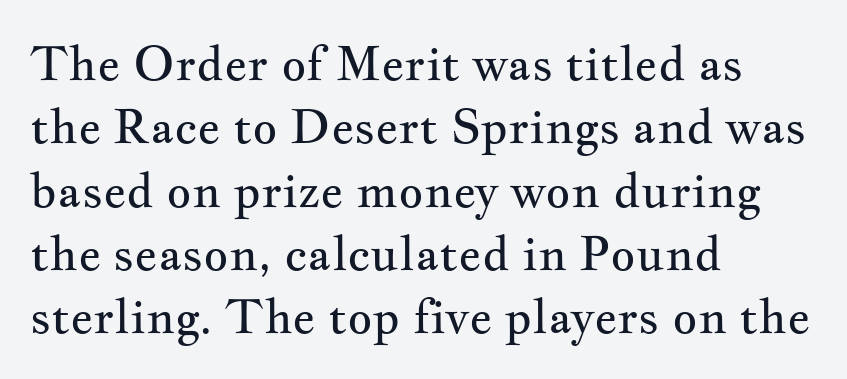
Q: Is the text bold? A: No.
Q: Is the text italic (slanted)? A: No, it is upright.
Q: Is the typeface a serif or a sans-serif typeface? A: Serif.
Q: Is the text underlined? A: No.
Q: How is the paragraph aligned? A: Left-aligned.
Q: Is the spacing between letters normal or unusually wide? A: Normal.
Q: Is the spacing between lines tight, normal or loose? A: Normal.
Q: Width (condensed, normal, or wide)? A: Wide.
Q: Stroke contrast? A: Medium.
Q: x-height? A: Small.
Q: Monospaced? A: No.
